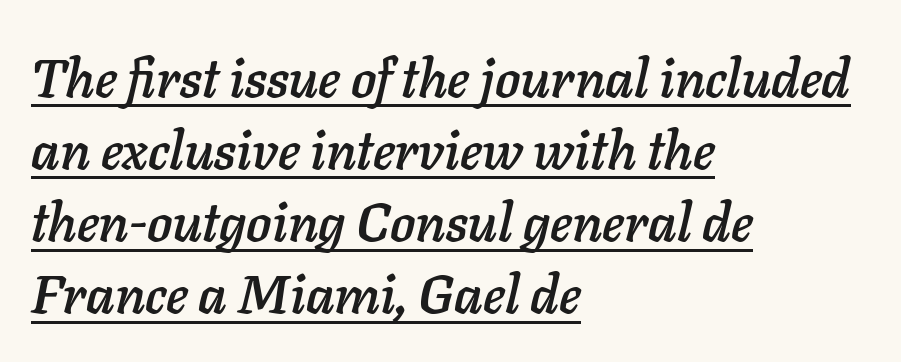
A typographer would call this underscored text. Would a proofreader flag this as italicized? Yes. The leading is moderate, giving the passage an even texture. The compositor pushed each line to the left boundary. You could not count columns in this text — the font is proportionally spaced.
